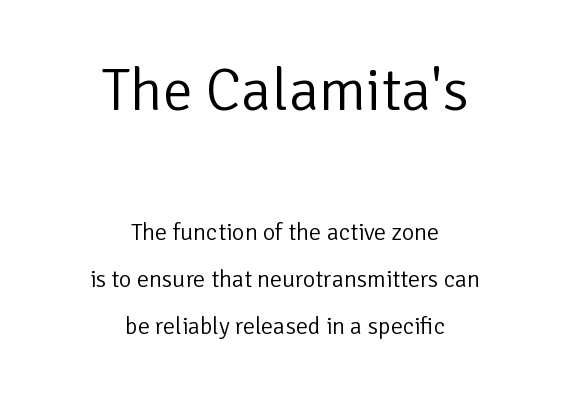
The image shows 60 px light sans-serif type, upright; set centered, loose line spacing (1.94x), normal letter spacing, not underlined; the first (top) block is 2.5x larger; low stroke contrast and a medium x-height.
